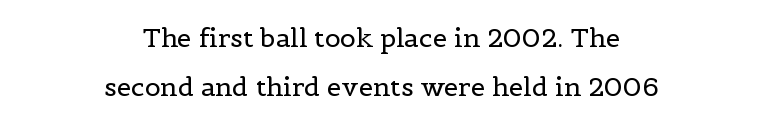
Q: Is the text bold? A: No.
Q: Is the text italic (slanted)? A: No, it is upright.
Q: Is the text underlined? A: No.
Q: How is the paragraph aligned? A: Centered.
Q: Is the spacing between letters normal or unusually wide? A: Normal.
